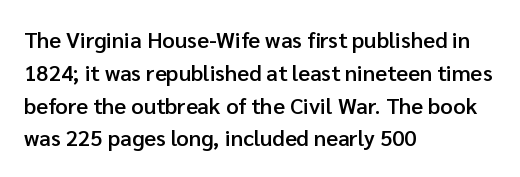
Q: Is the text bold? A: Semi-bold.
Q: Is the text italic (slanted)? A: No, it is upright.
Q: Is the text underlined? A: No.
Q: How is the paragraph aligned? A: Left-aligned.
Q: Is the spacing between letters normal or unusually wide? A: Normal.
Q: Is the spacing between lines tight, normal or loose? A: Normal.
